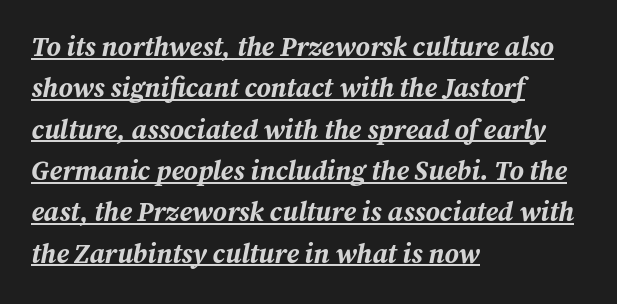
Q: Is the text bold? A: Yes.
Q: Is the text italic (slanted)? A: Yes, it leans right by about 12 degrees.
Q: Is the text underlined? A: Yes.
Q: How is the paragraph aligned? A: Left-aligned.
Q: Is the spacing between letters normal or unusually wide? A: Normal.
Q: Is the spacing between lines tight, normal or loose? A: Normal.
